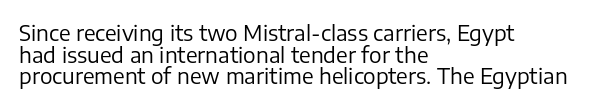
Quick note: not italic, upright. Compared with typical body copy, the letter spacing here is the same. The space directly below the letters is spotless. Vertically, the passage feels compressed, each row crowding the next. The font sits on the lighter half of the weight spectrum, regular included. Which margin do the lines hug? The left one — the right edge is uneven.
